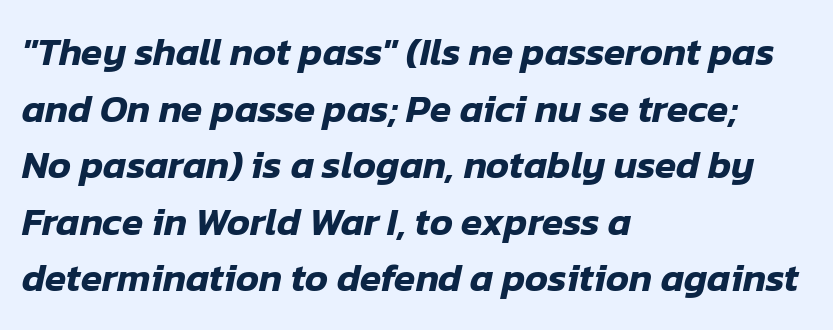
{"italic": "yes", "lean": "right", "slant_degrees": 12, "width": "normal", "stroke_contrast": "low", "x_height": "medium", "monospaced": "no", "underline": "no", "align": "left", "line_spacing": "normal", "line_spacing_ratio": 1.45, "letter_spacing": "normal", "letter_spacing_em": 0.0, "glyph_px": 39}
